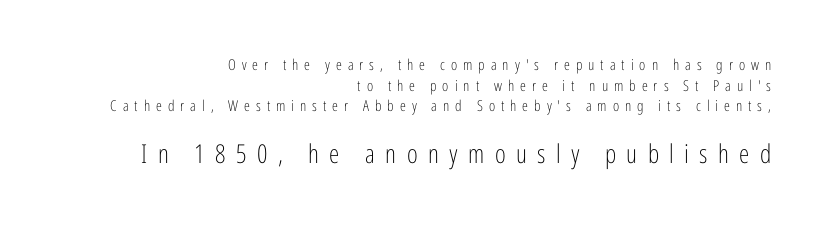
The image shows 26 px text type, upright; set right-aligned, normal line spacing (1.37x), unusually wide letter spacing (+0.4 em), not underlined; the second (bottom) block is 1.73x larger.
